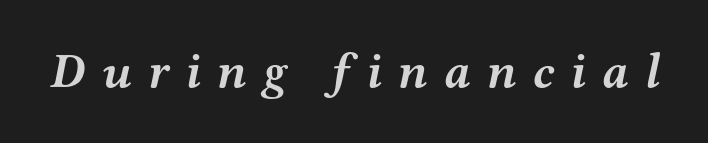
The image shows 49 px semibold, wide serif type, italic (leaning right); set unusually wide letter spacing (+0.32 em), not underlined; medium stroke contrast and a medium x-height.
